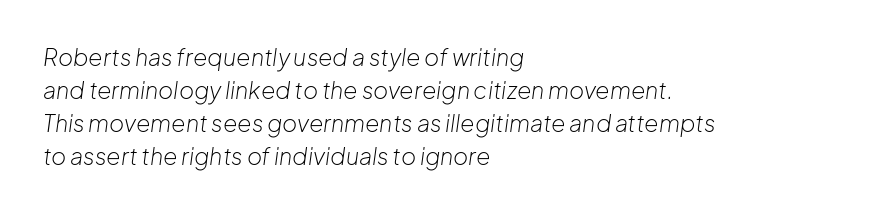
The image shows 23 px text type, italic (leaning right); set left-aligned, normal line spacing (1.44x), normal letter spacing, not underlined.
